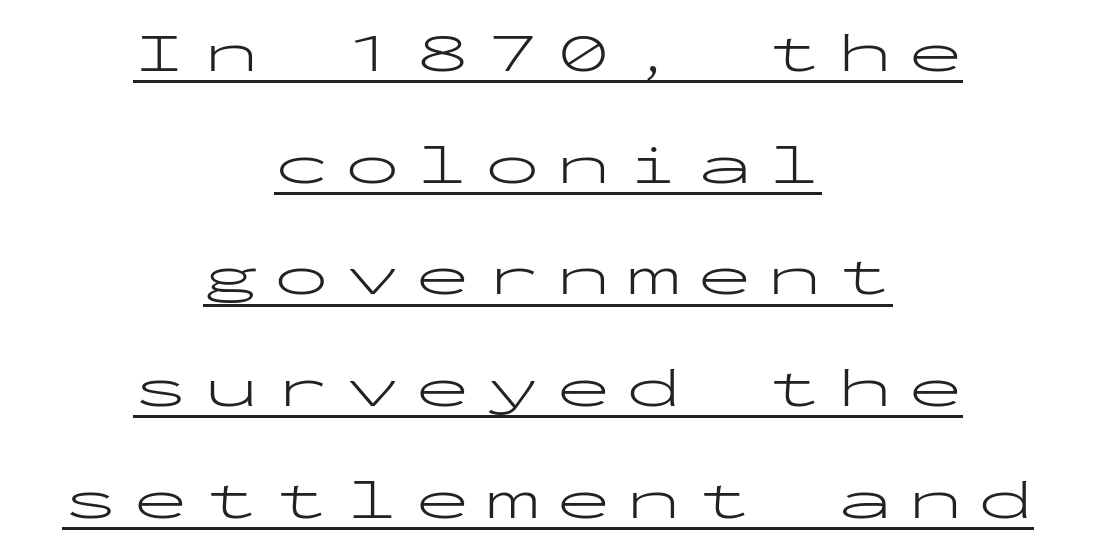
How would I describe the line gaps? Wide and relaxed. The string is rendered with underlining switched on. Unlike a traditional serif, this face leaves its strokes unadorned. The tracking jumps out immediately: characters are airy and widely separated. No italicization has been applied; the sample stays upright. The letters look calm and open, with moderate or lighter stems.
